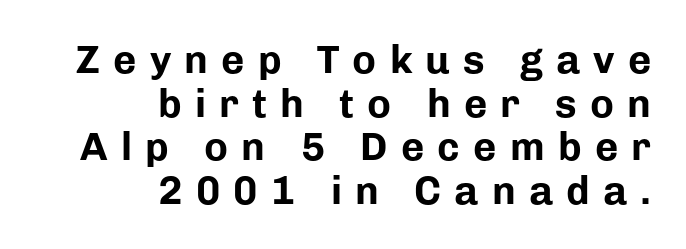
The image shows 40 px bold sans-serif type, upright; set right-aligned, tight line spacing (1.09x), unusually wide letter spacing (+0.33 em), not underlined; low stroke contrast and a medium x-height.
